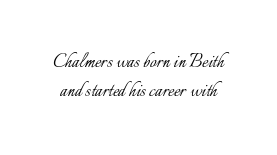
Q: Is the text bold? A: No.
Q: Is the text italic (slanted)? A: Yes.
Q: Is the text underlined? A: No.
Q: Is the spacing between letters normal or unusually wide? A: Normal.
Q: Is the spacing between lines tight, normal or loose? A: Normal.
